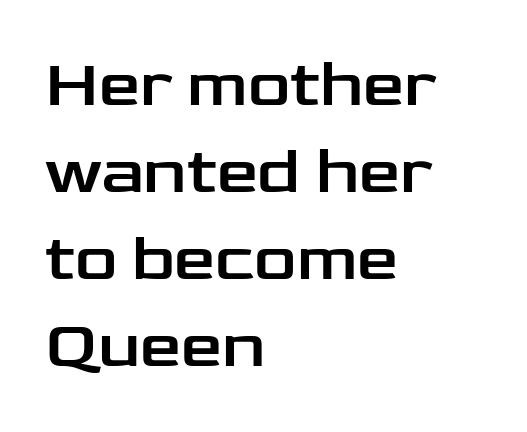
A typesetter would call this proportional, since set widths differ per character. This is the regular roman posture of the typeface. Each word holds together tightly as a unit, with standard inter-letter gaps. The baseline area is clear.
